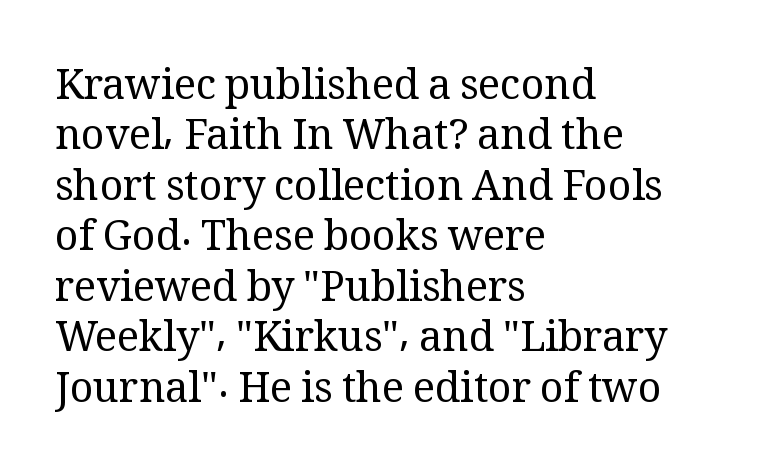
The image shows 41 px regular-weight serif type, upright; set left-aligned, line spacing 1.23x, normal letter spacing, not underlined; medium stroke contrast and a medium x-height.
